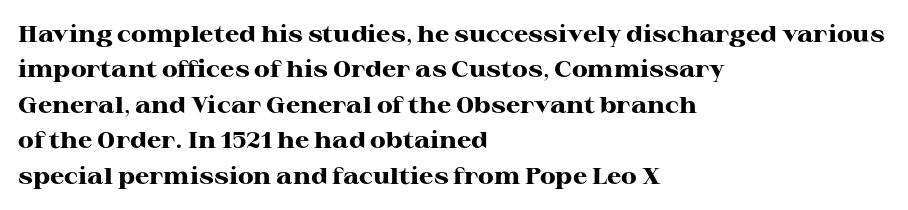
{"italic": "no", "bold": "yes", "underline": "no", "align": "left", "line_spacing": "normal", "line_spacing_ratio": 1.54, "letter_spacing": "normal", "letter_spacing_em": 0.0, "glyph_px": 23}
